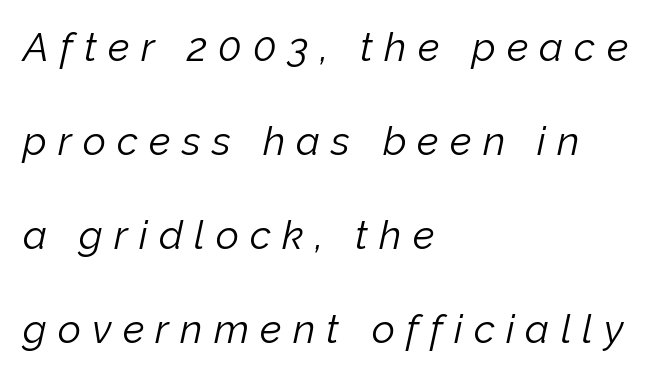
Q: Is the text bold? A: No.
Q: Is the text italic (slanted)? A: Yes, it leans right by about 12 degrees.
Q: Is the text underlined? A: No.
Q: How is the paragraph aligned? A: Left-aligned.
Q: Is the spacing between letters normal or unusually wide? A: Unusually wide.
Q: Is the spacing between lines tight, normal or loose? A: Loose.
Q: Width (condensed, normal, or wide)? A: Normal.
Q: Stroke contrast? A: Low.
Q: x-height? A: Medium.
Q: Monospaced? A: No.
